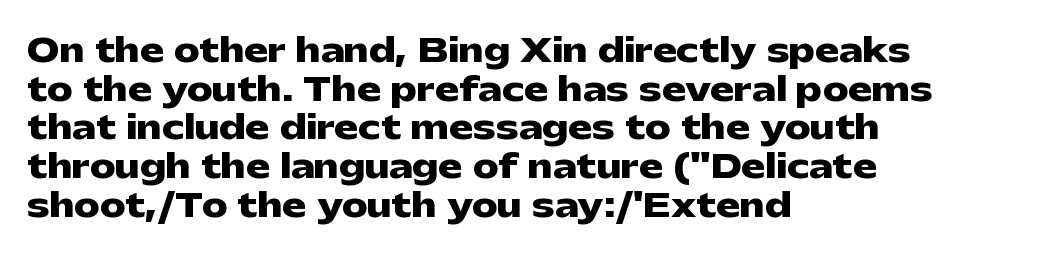
Heft: maximum for text — a bold. There is no visible air inserted between adjacent glyphs. Descender tails drop into unmarked territory. The text block is weighted toward the left margin, trailing off unevenly rightward. A typesetter would mark this as roman, not italic. The passage shown is typed in a proportional face where columns would drift.
